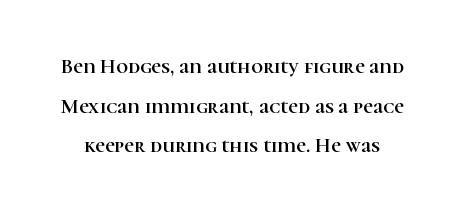
Each word holds together tightly as a unit, with standard inter-letter gaps. This is the regular roman posture of the typeface. The specimen omits any rule beneath the text block's lines.
